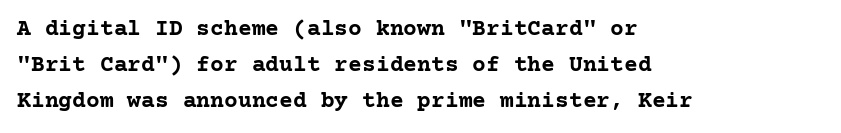
{"italic": "no", "bold": "yes", "underline": "no", "align": "left", "line_spacing": "normal", "line_spacing_ratio": 1.57, "letter_spacing": "normal", "letter_spacing_em": 0.0, "glyph_px": 23}
